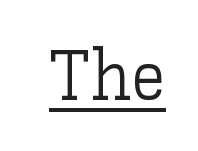
{"italic": "no", "bold": "no", "weight": "light", "width": "normal", "stroke_contrast": "low", "x_height": "medium", "monospaced": "no", "underline": "yes", "letter_spacing": "normal", "letter_spacing_em": 0.0, "glyph_px": 70}
